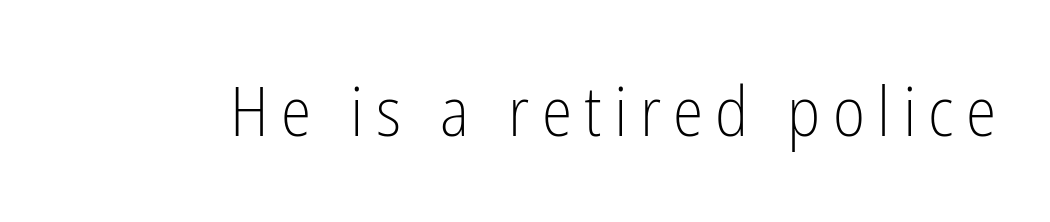
The image shows 69 px light, condensed sans-serif type, upright; set not underlined; low stroke contrast and a medium x-height.
